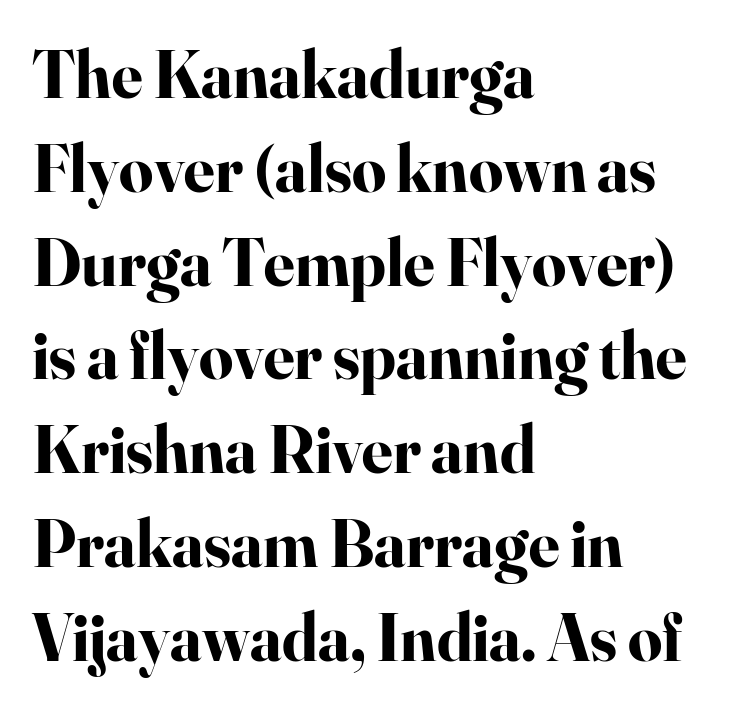
The image shows 67 px bold serif type, upright; set left-aligned, normal line spacing (1.4x), normal letter spacing, not underlined; high stroke contrast and a small x-height.
